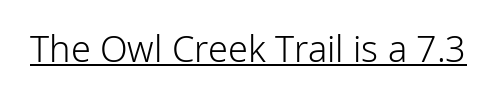
Q: Is the text bold? A: No.
Q: Is the text italic (slanted)? A: No, it is upright.
Q: Is the typeface a serif or a sans-serif typeface? A: Sans-serif.
Q: Is the text underlined? A: Yes.
Q: Is the spacing between letters normal or unusually wide? A: Normal.
Q: Width (condensed, normal, or wide)? A: Normal.
Q: Stroke contrast? A: Low.
Q: x-height? A: Medium.
Q: Monospaced? A: No.
